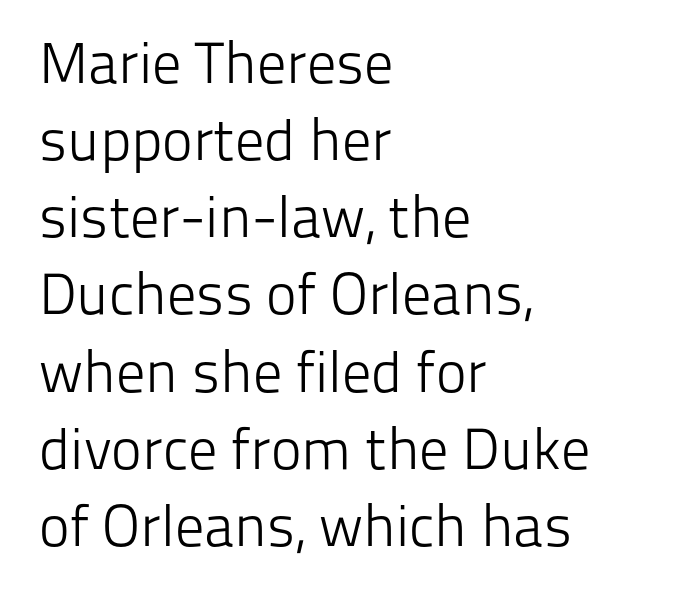
{"serif": "no", "italic": "no", "bold": "no", "weight": "light", "width": "normal", "stroke_contrast": "low", "x_height": "medium", "monospaced": "no", "underline": "no", "align": "left", "line_spacing": "normal", "line_spacing_ratio": 1.33, "letter_spacing": "normal", "letter_spacing_em": 0.0, "glyph_px": 58}
